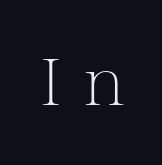
The image shows 65 px light serif type, upright; set unusually wide letter spacing (+0.33 em), not underlined; medium stroke contrast and a medium x-height.
